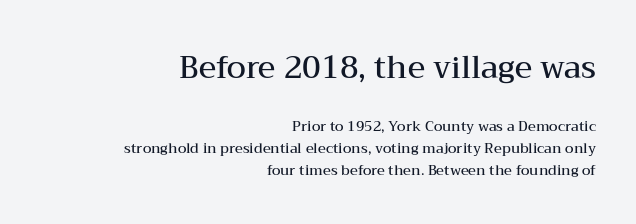
The image shows 31 px semibold, wide serif type, upright; set right-aligned, normal line spacing (1.58x), normal letter spacing, not underlined; the first (top) block is 2.21x larger; medium stroke contrast and a medium x-height.
